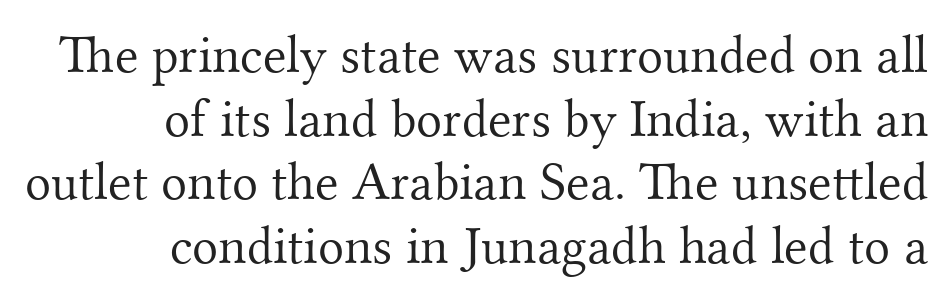
Nothing unusual about the tracking: characters are spaced as the font intends. Stem width sits at or under what a default text font uses. The letters advance in unequal steps, a hallmark of proportional type. Anything drawn beneath the words? Only blank space. Notice how the passage keeps a crisp vertical edge on the right only. Small tapered or slab feet sit at the stroke ends, so this counts as serif.
